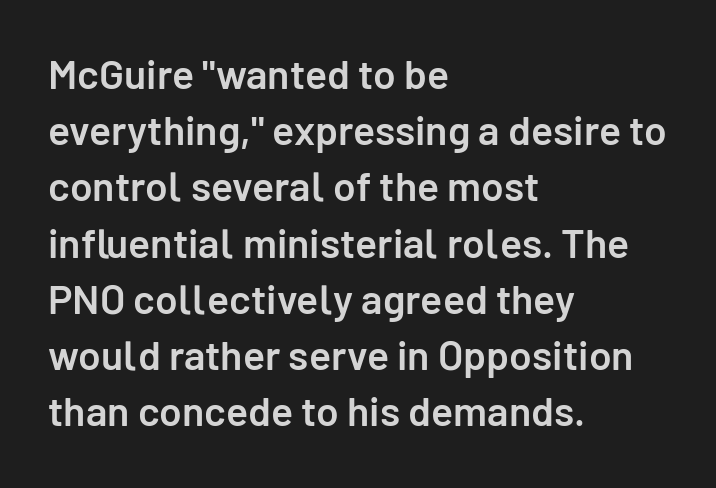
The image shows 41 px semibold sans-serif type, upright; set left-aligned, normal line spacing (1.37x), normal letter spacing, not underlined; low stroke contrast and a medium x-height.
